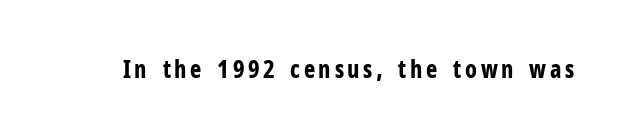
The image shows 24 px bold type, upright; set not underlined.
